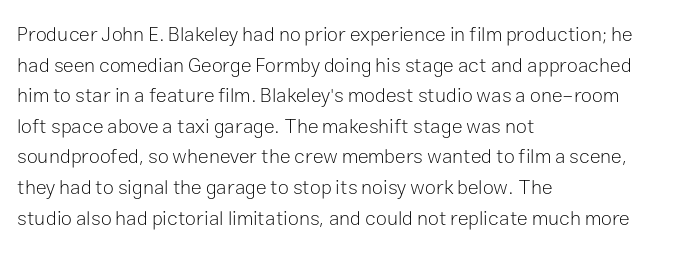
Q: Is the text bold? A: No.
Q: Is the text italic (slanted)? A: No, it is upright.
Q: Is the text underlined? A: No.
Q: How is the paragraph aligned? A: Left-aligned.
Q: Is the spacing between letters normal or unusually wide? A: Normal.
Q: Is the spacing between lines tight, normal or loose? A: Normal.
